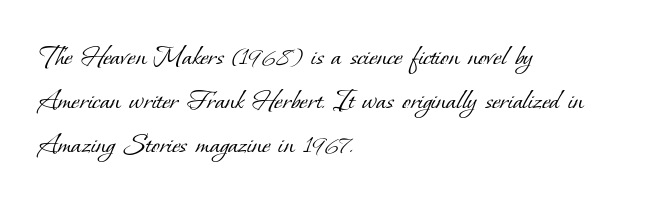
Q: Is the text bold? A: No.
Q: Is the typeface a serif or a sans-serif typeface? A: Serif.
Q: Is the text underlined? A: No.
Q: How is the paragraph aligned? A: Left-aligned.
Q: Is the spacing between letters normal or unusually wide? A: Normal.
Q: Is the spacing between lines tight, normal or loose? A: Normal.
Q: Width (condensed, normal, or wide)? A: Normal.
Q: Stroke contrast? A: Low.
Q: x-height? A: Small.
Q: Monospaced? A: No.
